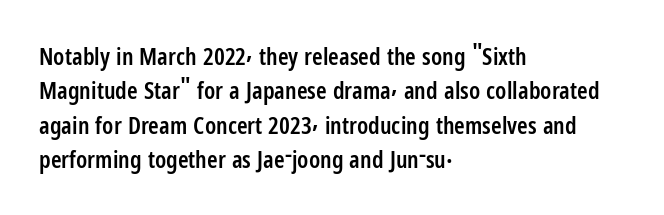
The image shows 24 px text type, upright; set left-aligned, normal line spacing (1.43x), normal letter spacing, not underlined.
